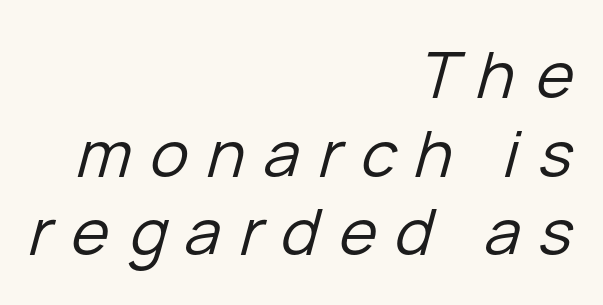
The image shows 64 px regular-weight type, italic (leaning right); set right-aligned, line spacing 1.23x, unusually wide letter spacing (+0.3 em), not underlined; low stroke contrast and a medium x-height.
